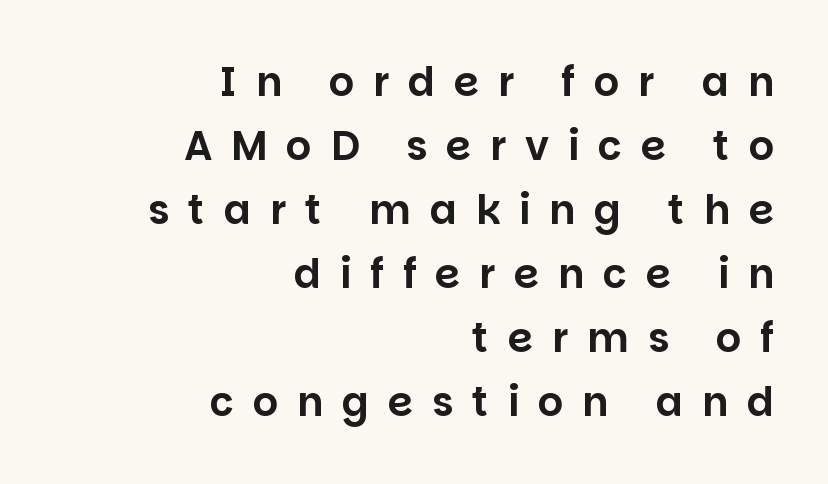
{"serif": "no", "italic": "no", "width": "normal", "stroke_contrast": "low", "x_height": "large", "monospaced": "no", "underline": "no", "align": "right", "line_spacing": "normal", "line_spacing_ratio": 1.6, "letter_spacing": "wide", "letter_spacing_em": 0.47, "glyph_px": 40}
